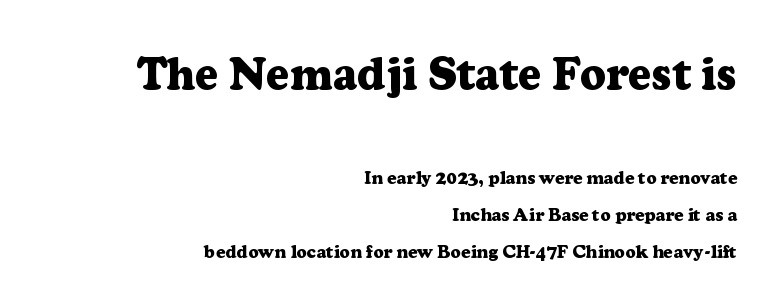
{"serif": "yes", "italic": "no", "bold": "yes", "weight": "heavy", "width": "normal", "stroke_contrast": "low", "x_height": "medium", "monospaced": "no", "underline": "no", "align": "right", "line_spacing": "loose", "line_spacing_ratio": 2.06, "letter_spacing": "normal", "letter_spacing_em": 0.0, "larger_block": "first", "size_ratio": 2.5, "glyph_px": 45}
